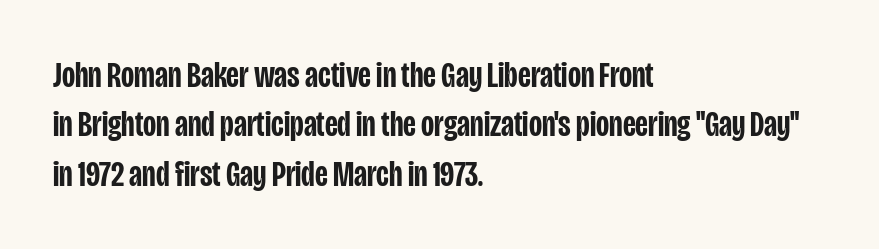
{"serif": "no", "italic": "no", "bold": "semi", "weight": "semibold", "width": "condensed", "stroke_contrast": "low", "x_height": "large", "monospaced": "no", "underline": "no", "align": "left", "line_spacing": "normal", "line_spacing_ratio": 1.37, "letter_spacing": "normal", "letter_spacing_em": 0.0, "glyph_px": 36}
